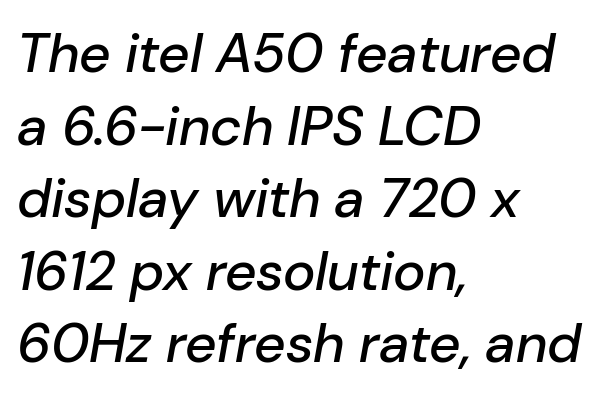
The passage is arranged the way most books set body copy — flush left. Posture: slanted. No word sits above an underline. Is this a fixed-width face? No — the glyphs have proportional, varying widths. Summary of vertical rhythm: regular, with standard interline spacing. Characters follow at the spacing the type designer built in.
